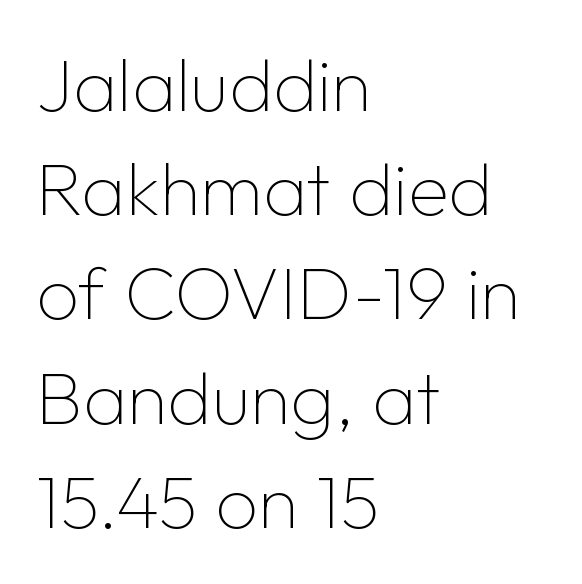
A roman cut, with each character standing at attention. Ink coverage per letter is moderate at most. Note the varied advance widths — an 'i' is clearly narrower than an 'm'. The leading is moderate, giving the passage an even texture. Rule under the text: the space is simply empty. Letter spacing: default.
